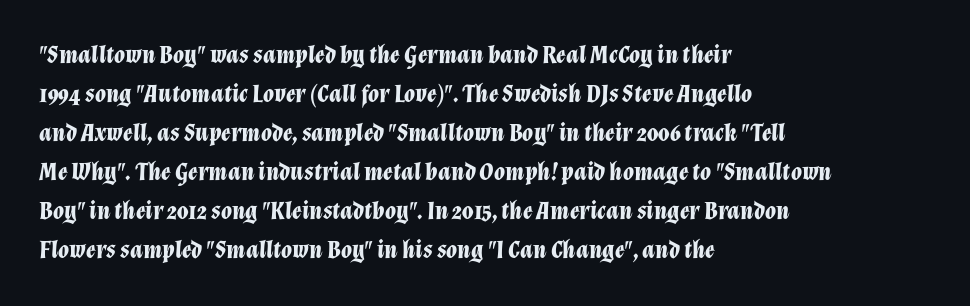
The image shows 25 px bold type, italic (leaning right); set left-aligned, normal line spacing (1.56x), normal letter spacing, not underlined.
